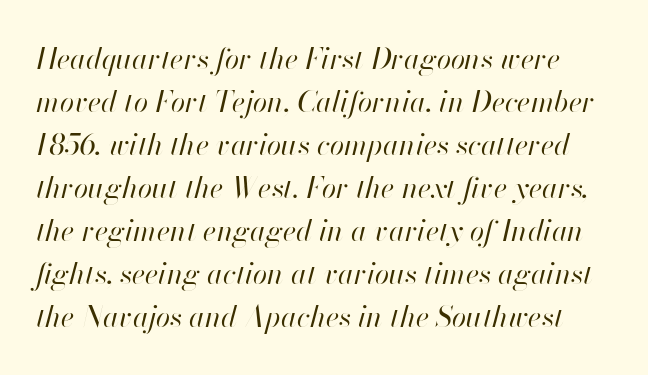
{"italic": "yes", "lean": "right", "slant_degrees": 13, "bold": "no", "weight": "regular", "width": "normal", "stroke_contrast": "high", "x_height": "small", "monospaced": "no", "underline": "no", "line_spacing": "normal", "line_spacing_ratio": 1.48, "letter_spacing": "normal", "letter_spacing_em": 0.0, "glyph_px": 29}
